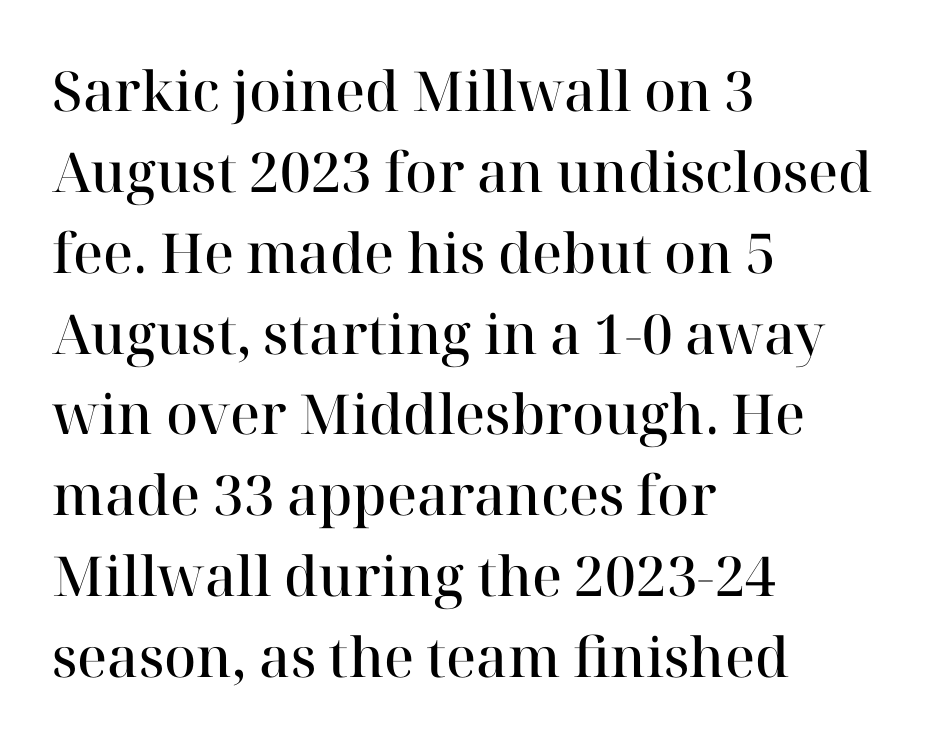
{"serif": "yes", "italic": "no", "bold": "semi", "weight": "semibold", "width": "normal", "stroke_contrast": "high", "x_height": "medium", "monospaced": "no", "underline": "no", "align": "left", "line_spacing": "normal", "line_spacing_ratio": 1.47, "letter_spacing": "normal", "letter_spacing_em": 0.0, "glyph_px": 55}
